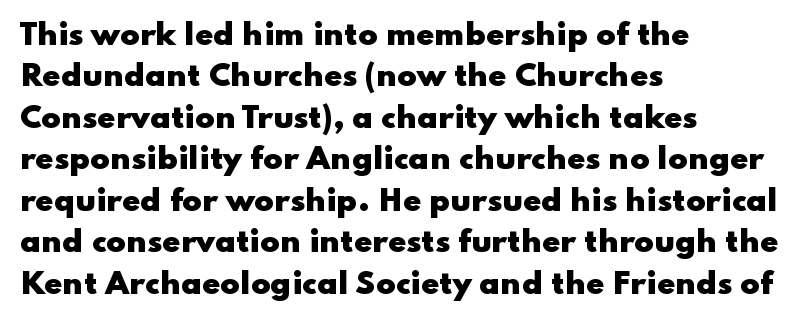
{"serif": "no", "italic": "no", "bold": "yes", "weight": "heavy", "width": "wide", "stroke_contrast": "low", "x_height": "small", "monospaced": "no", "underline": "no", "align": "left", "line_spacing": "normal", "line_spacing_ratio": 1.43, "letter_spacing": "normal", "letter_spacing_em": 0.0, "glyph_px": 29}
